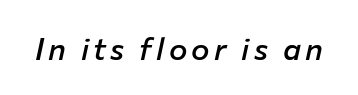
{"italic": "yes", "lean": "right", "slant_degrees": 12, "bold": "semi", "weight": "semibold", "width": "normal", "stroke_contrast": "low", "x_height": "medium", "monospaced": "no", "underline": "no", "glyph_px": 31}
